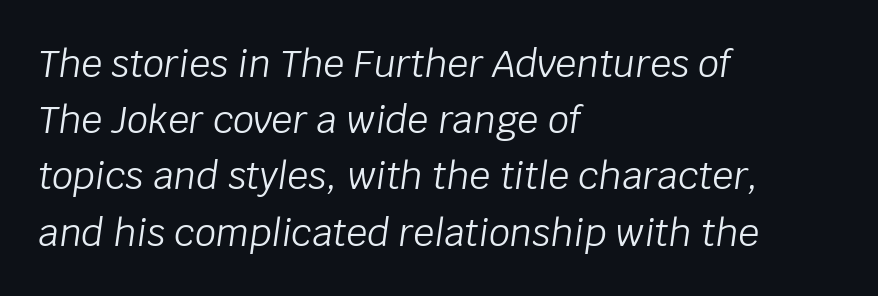
{"italic": "yes", "lean": "right", "slant_degrees": 8, "bold": "no", "weight": "light", "width": "normal", "stroke_contrast": "low", "x_height": "large", "monospaced": "no", "underline": "no", "align": "left", "line_spacing": "normal", "line_spacing_ratio": 1.52, "letter_spacing": "normal", "letter_spacing_em": 0.0, "glyph_px": 37}
